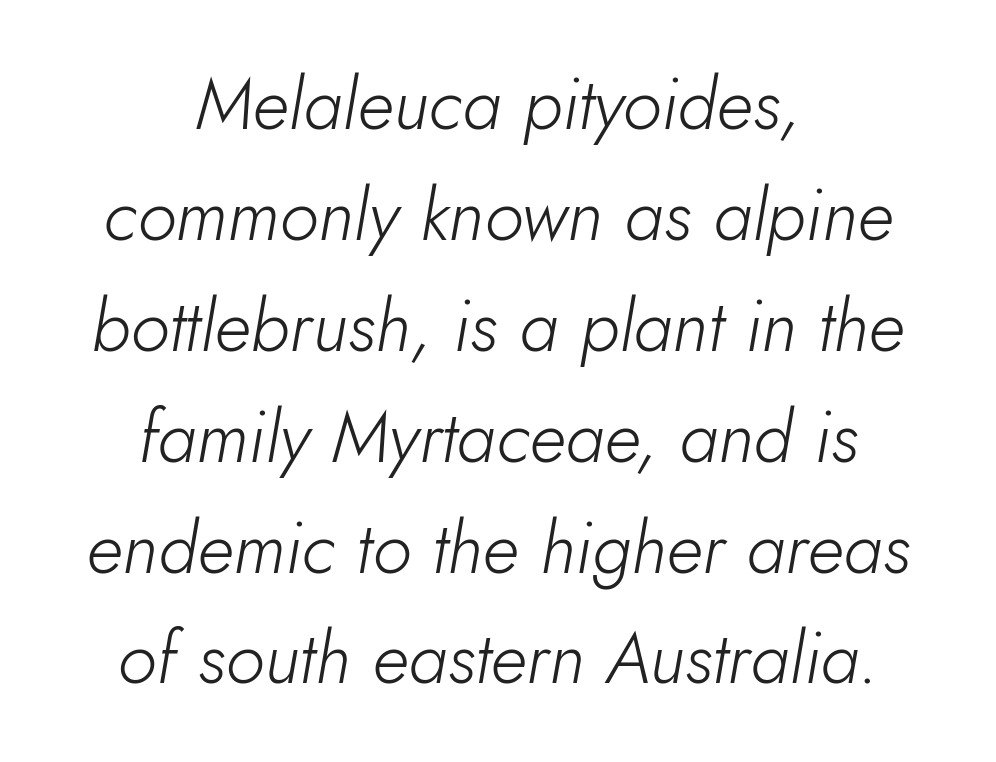
Q: Is the text bold? A: No.
Q: Is the text italic (slanted)? A: Yes, it leans right by about 5 degrees.
Q: Is the text underlined? A: No.
Q: How is the paragraph aligned? A: Centered.
Q: Is the spacing between letters normal or unusually wide? A: Normal.
Q: Is the spacing between lines tight, normal or loose? A: Normal.
Q: Width (condensed, normal, or wide)? A: Normal.
Q: Stroke contrast? A: Low.
Q: x-height? A: Small.
Q: Monospaced? A: No.
